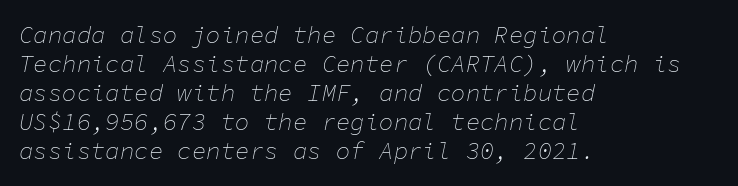
The strokes carry an ordinary text weight at most. The gap between lines stays unmarked. Leftover space on each line is placed entirely after the last word. Caption: standard tracking, unaltered.
